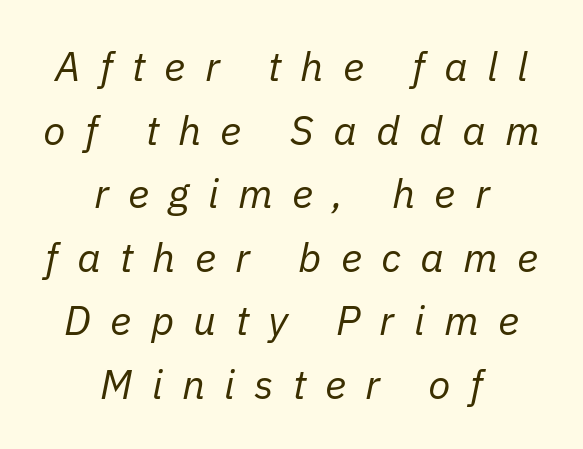
Q: Is the text bold? A: No.
Q: Is the text italic (slanted)? A: Yes, it leans right by about 11 degrees.
Q: Is the text underlined? A: No.
Q: How is the paragraph aligned? A: Centered.
Q: Is the spacing between letters normal or unusually wide? A: Unusually wide.
Q: Is the spacing between lines tight, normal or loose? A: Normal.
Q: Width (condensed, normal, or wide)? A: Normal.
Q: Stroke contrast? A: Low.
Q: x-height? A: Medium.
Q: Monospaced? A: No.
